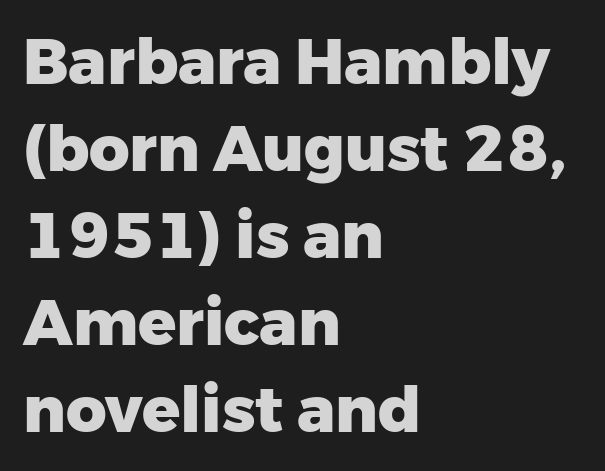
{"serif": "no", "italic": "no", "bold": "yes", "weight": "heavy", "width": "normal", "stroke_contrast": "low", "x_height": "medium", "monospaced": "no", "underline": "no", "align": "left", "line_spacing": "normal", "line_spacing_ratio": 1.38, "letter_spacing": "normal", "letter_spacing_em": 0.0, "glyph_px": 63}
